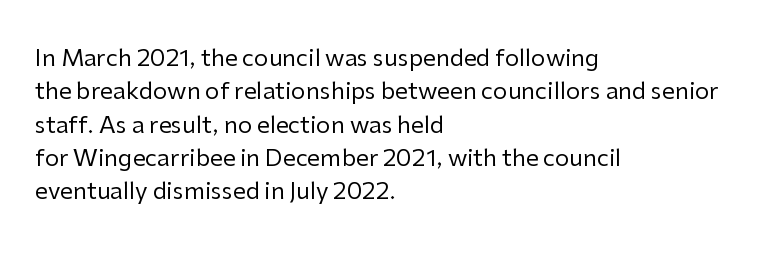
The image shows 23 px text type, upright; set left-aligned, normal line spacing (1.45x), normal letter spacing, not underlined.
